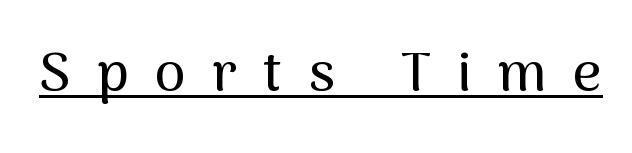
In terms of letterform style, serifs are entirely absent. In designer terms, the underline attribute is active on this setting. The type sits square on the baseline with zero lean. Between one letter and the next there's a generous, obvious gap.
